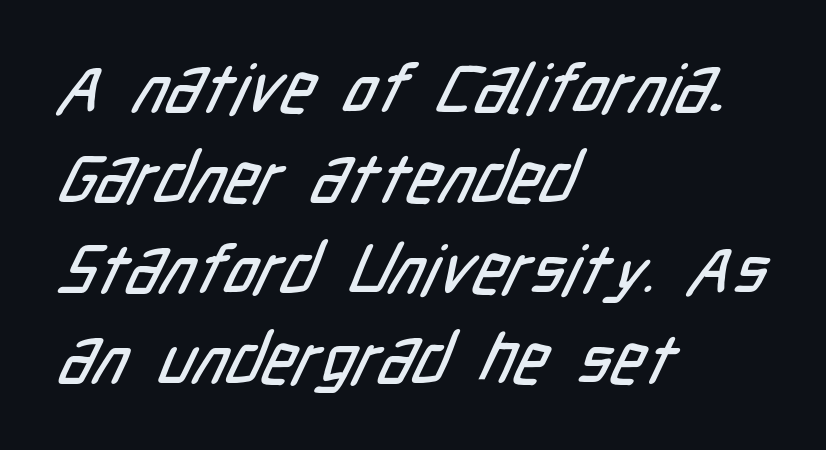
Q: Is the typeface a serif or a sans-serif typeface? A: Sans-serif.
Q: Is the text underlined? A: No.
Q: How is the paragraph aligned? A: Left-aligned.
Q: Is the spacing between letters normal or unusually wide? A: Normal.
Q: Is the spacing between lines tight, normal or loose? A: Normal.
Q: Width (condensed, normal, or wide)? A: Condensed.
Q: Stroke contrast? A: Low.
Q: x-height? A: Medium.
Q: Monospaced? A: No.
